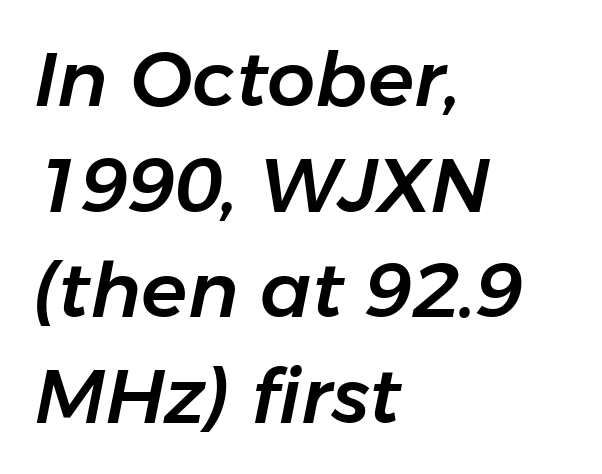
Q: Is the text italic (slanted)? A: Yes, it leans right by about 11 degrees.
Q: Is the text underlined? A: No.
Q: How is the paragraph aligned? A: Left-aligned.
Q: Is the spacing between letters normal or unusually wide? A: Normal.
Q: Is the spacing between lines tight, normal or loose? A: Normal.
Q: Width (condensed, normal, or wide)? A: Normal.
Q: Stroke contrast? A: Low.
Q: x-height? A: Medium.
Q: Monospaced? A: No.
